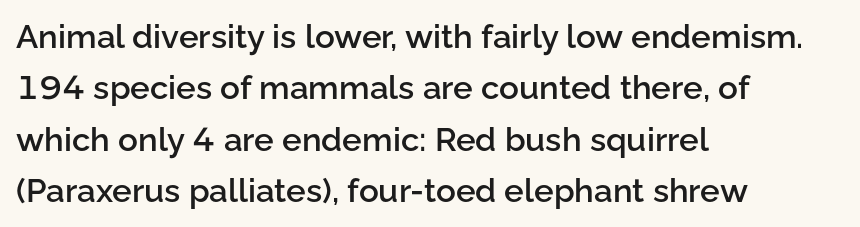
{"serif": "no", "italic": "no", "bold": "semi", "weight": "semibold", "width": "normal", "stroke_contrast": "low", "x_height": "medium", "monospaced": "no", "underline": "no", "align": "left", "line_spacing": "normal", "line_spacing_ratio": 1.56, "letter_spacing": "normal", "letter_spacing_em": 0.0, "glyph_px": 33}
